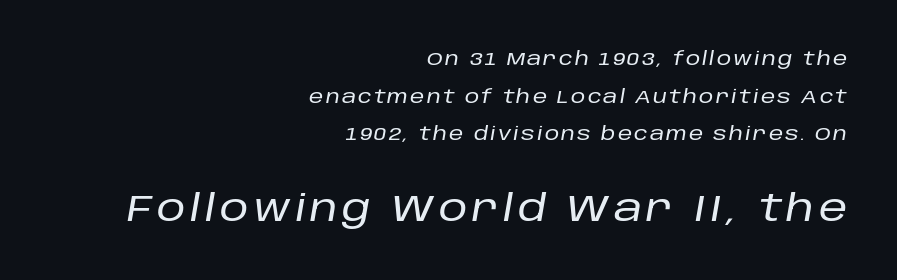
Q: Is the text italic (slanted)? A: Yes, it leans right by about 10 degrees.
Q: Is the text underlined? A: No.
Q: How is the paragraph aligned? A: Right-aligned.
Q: Is the spacing between lines tight, normal or loose? A: Loose.
Q: Which block of text is set in a larger size, the first (top) or the second (bottom)? A: The second (bottom) one.
Q: Width (condensed, normal, or wide)? A: Normal.
Q: Stroke contrast? A: Low.
Q: x-height? A: Large.
Q: Monospaced? A: No.
